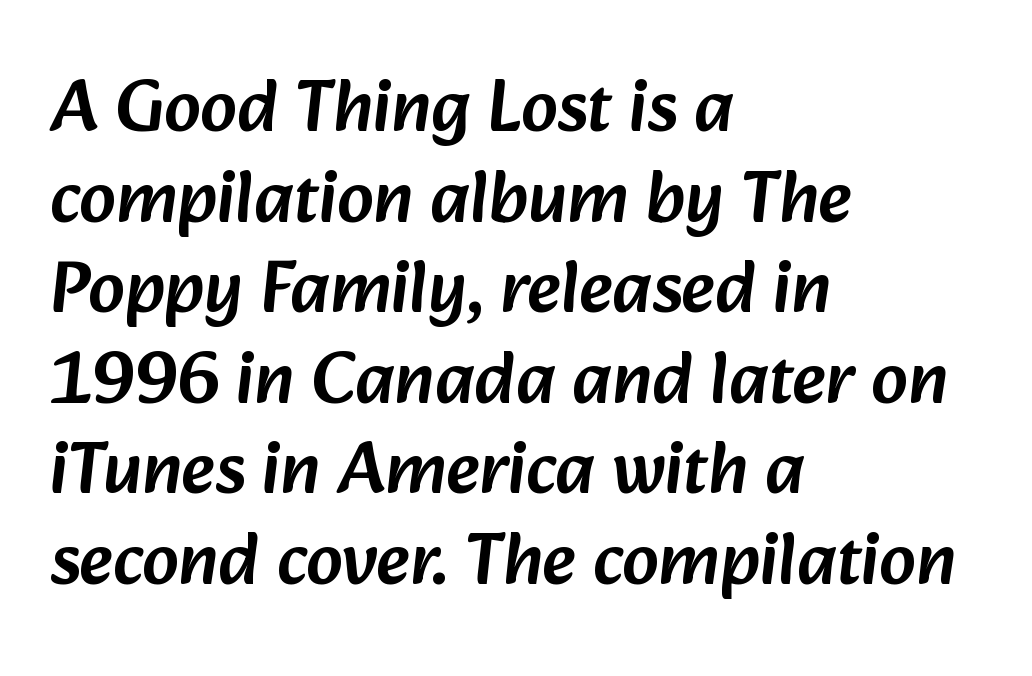
The passage is arranged the way most books set body copy — flush left. Note the varied advance widths — an 'i' is clearly narrower than an 'm'. Serifs: no, the terminals of the letterforms are clean. Descenders are the only things crossing below the line.
